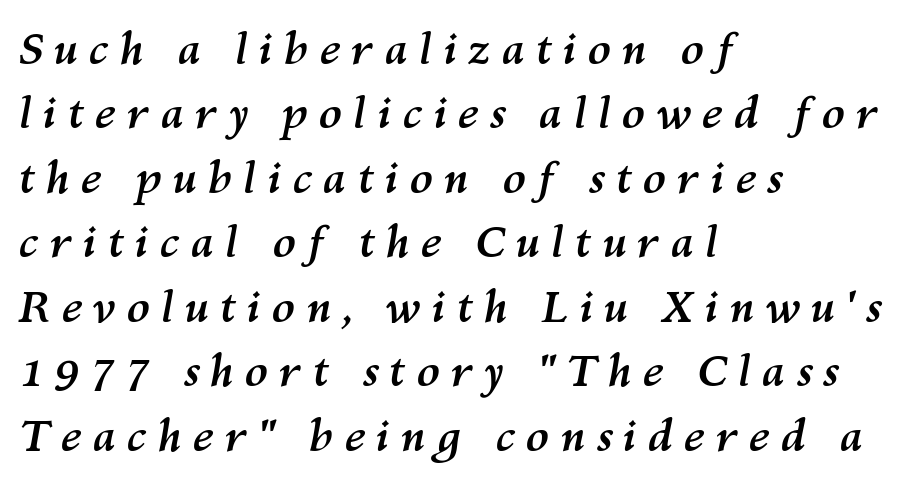
Q: Is the text bold? A: Yes.
Q: Is the text italic (slanted)? A: Yes, it leans right by about 10 degrees.
Q: Is the text underlined? A: No.
Q: How is the paragraph aligned? A: Left-aligned.
Q: Is the spacing between letters normal or unusually wide? A: Unusually wide.
Q: Is the spacing between lines tight, normal or loose? A: Normal.
Q: Width (condensed, normal, or wide)? A: Normal.
Q: Stroke contrast? A: Medium.
Q: x-height? A: Medium.
Q: Monospaced? A: No.
